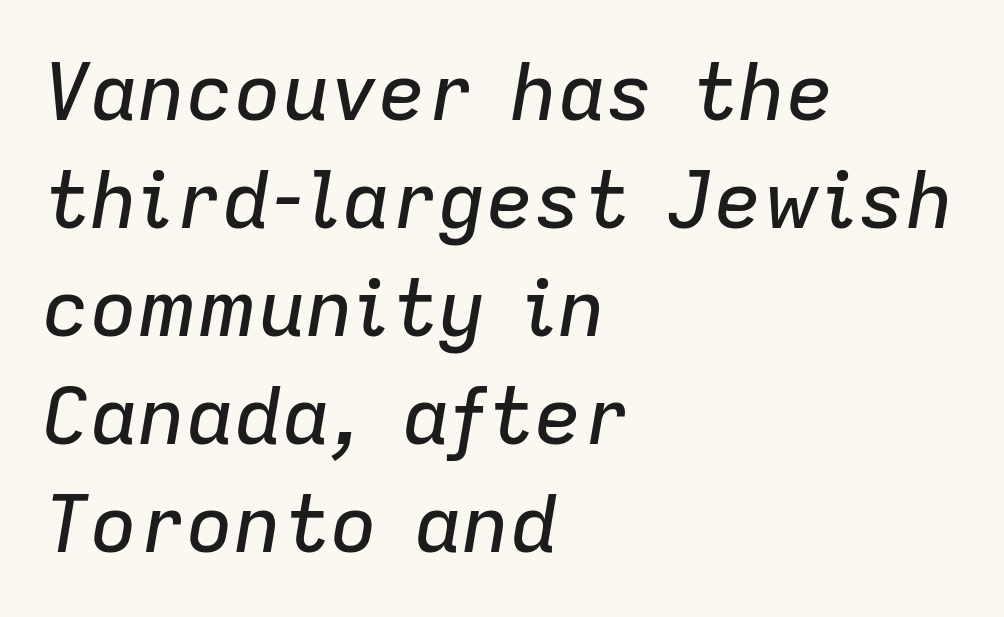
{"italic": "yes", "lean": "right", "slant_degrees": 9, "width": "normal", "stroke_contrast": "low", "x_height": "medium", "monospaced": "no", "underline": "no", "align": "left", "line_spacing": "normal", "line_spacing_ratio": 1.35, "letter_spacing": "normal", "letter_spacing_em": 0.0, "glyph_px": 80}
